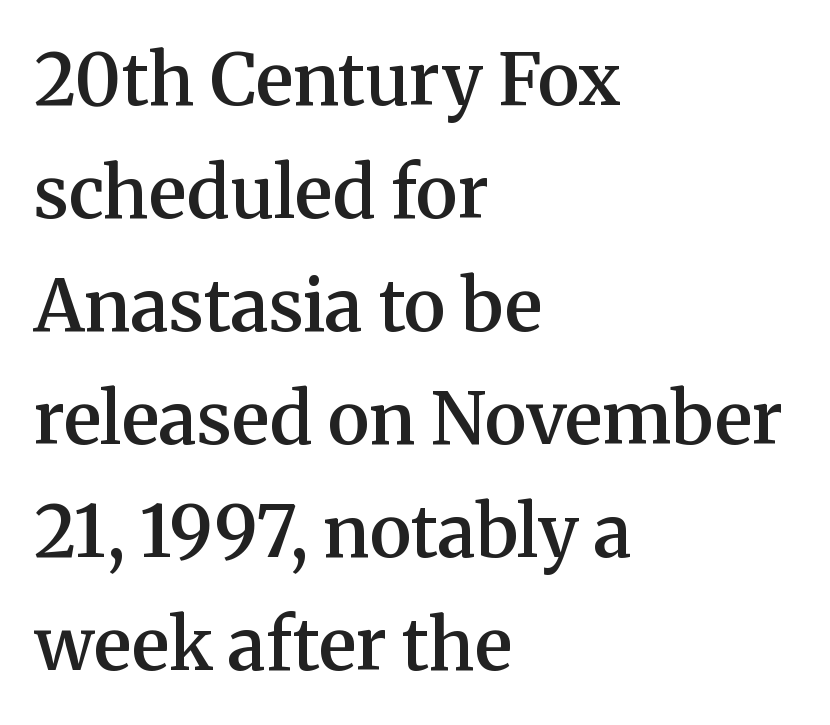
Q: Is the text bold? A: Semi-bold.
Q: Is the text italic (slanted)? A: No, it is upright.
Q: Is the typeface a serif or a sans-serif typeface? A: Serif.
Q: Is the text underlined? A: No.
Q: How is the paragraph aligned? A: Left-aligned.
Q: Is the spacing between letters normal or unusually wide? A: Normal.
Q: Is the spacing between lines tight, normal or loose? A: Normal.
Q: Width (condensed, normal, or wide)? A: Normal.
Q: Stroke contrast? A: Medium.
Q: x-height? A: Medium.
Q: Monospaced? A: No.
